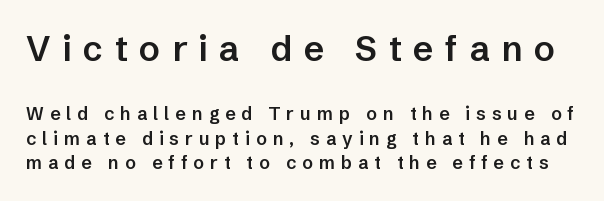
{"serif": "no", "italic": "no", "bold": "semi", "weight": "semibold", "width": "normal", "stroke_contrast": "low", "x_height": "medium", "monospaced": "no", "underline": "no", "line_spacing": "normal", "line_spacing_ratio": 1.37, "letter_spacing": "wide", "letter_spacing_em": 0.33, "larger_block": "first", "size_ratio": 1.94, "glyph_px": 35}
